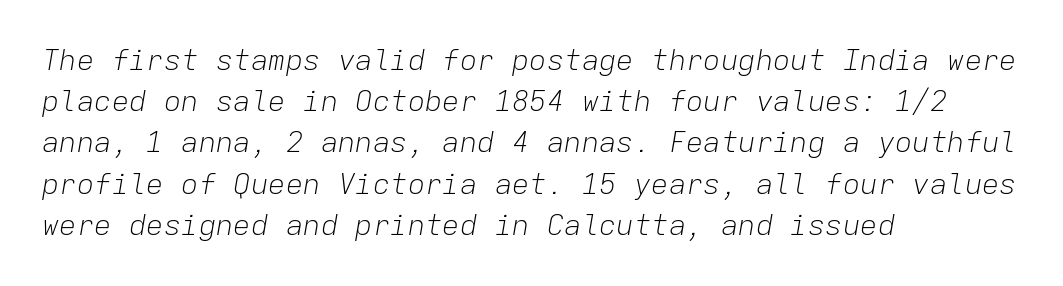
Q: Is the text bold? A: No.
Q: Is the text italic (slanted)? A: Yes, it leans right by about 9 degrees.
Q: Is the text underlined? A: No.
Q: How is the paragraph aligned? A: Left-aligned.
Q: Is the spacing between letters normal or unusually wide? A: Normal.
Q: Is the spacing between lines tight, normal or loose? A: Normal.
Q: Width (condensed, normal, or wide)? A: Normal.
Q: Stroke contrast? A: Low.
Q: x-height? A: Medium.
Q: Monospaced? A: Yes.
